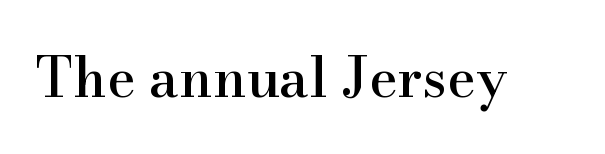
Letters rest on an invisible, unmarked baseline. The passage shown has conventional tracking throughout. Type style note: has serifs. The passage shown is typed in a proportional face where columns would drift.
